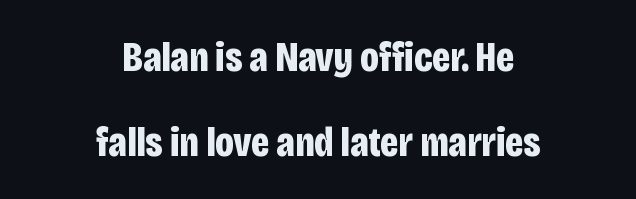
Observe the ordinary spacing: letters are neighbours, not strangers. The setting favours the middle, as headings and verse often do. Leading is clearly above the norm, producing a sparse column. This is the regular roman posture of the typeface. The glyphs are unaccompanied by any horizontal stroke below them. Chunky letters — that's bold for sure.
